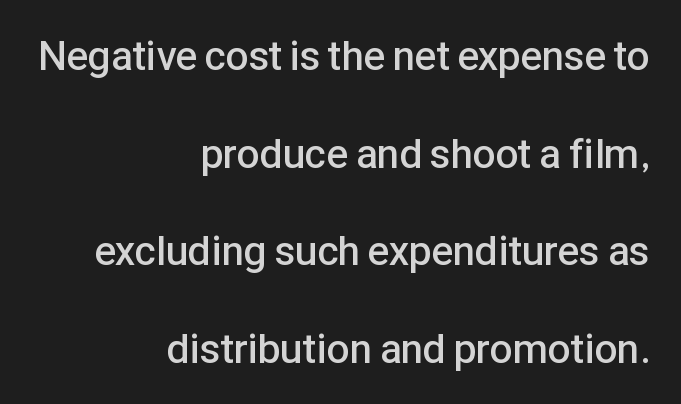
The image shows 41 px semibold sans-serif type, upright; set right-aligned, loose line spacing (2.38x), normal letter spacing, not underlined; low stroke contrast and a medium x-height.
